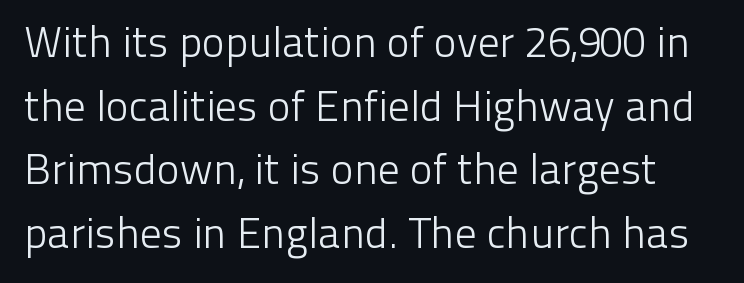
This reads as an unemphasized weight, regular at the heaviest. These lines were composed using upright roman letters. The face used here is a sans, in the tradition of grotesques and geometrics. This rendering leaves character spacing at its baseline value. A typesetter would call this leading conventional body-copy spacing. Note the varied advance widths — an 'i' is clearly narrower than an 'm'.
